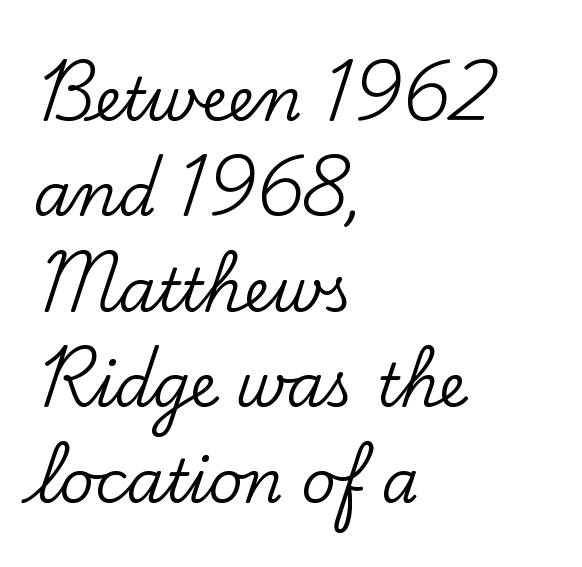
The image shows 60 px serif type; set left-aligned, normal line spacing (1.59x), normal letter spacing, not underlined; low stroke contrast and a small x-height.
